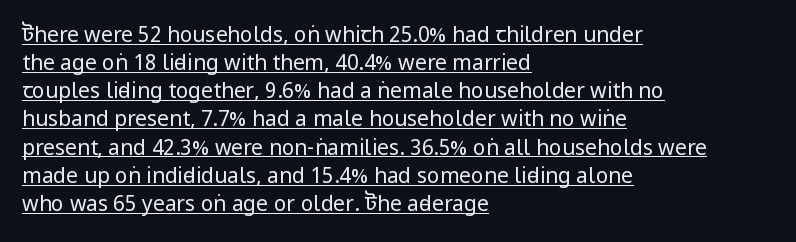
The image shows 21 px text type, upright; set left-aligned, normal line spacing (1.34x), normal letter spacing, underlined.
